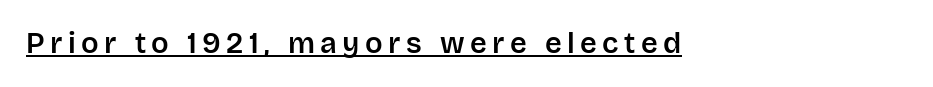
{"serif": "no", "italic": "no", "width": "normal", "stroke_contrast": "low", "x_height": "large", "monospaced": "no", "underline": "yes", "align": "left", "glyph_px": 29}
